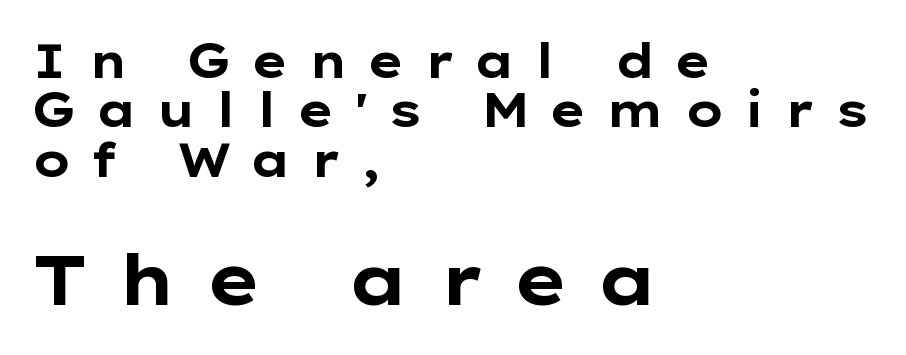
Q: Is the text bold? A: Yes.
Q: Is the text italic (slanted)? A: No, it is upright.
Q: Is the typeface a serif or a sans-serif typeface? A: Sans-serif.
Q: Is the text underlined? A: No.
Q: How is the paragraph aligned? A: Left-aligned.
Q: Is the spacing between letters normal or unusually wide? A: Unusually wide.
Q: Is the spacing between lines tight, normal or loose? A: Tight.
Q: Which block of text is set in a larger size, the first (top) or the second (bottom)? A: The second (bottom) one.
Q: Width (condensed, normal, or wide)? A: Wide.
Q: Stroke contrast? A: Low.
Q: x-height? A: Medium.
Q: Monospaced? A: No.
